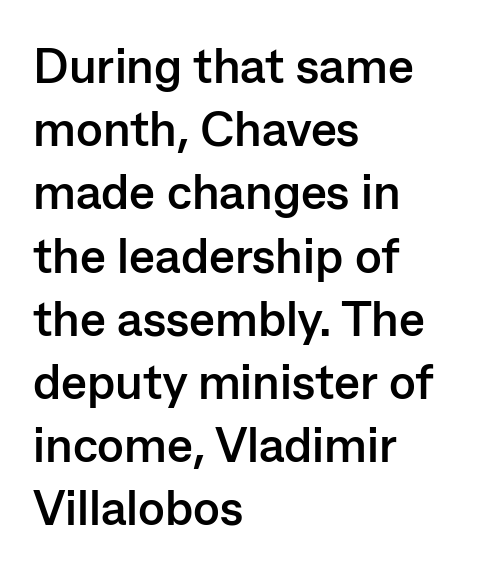
The image shows 49 px semibold sans-serif type, upright; set left-aligned, normal line spacing (1.29x), normal letter spacing, not underlined; low stroke contrast and a medium x-height.
